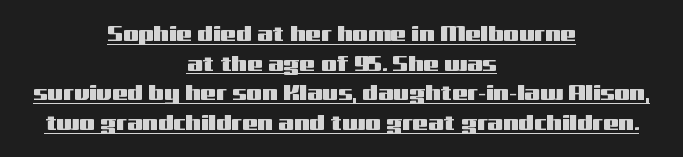
The designer left line spacing at the default. The specimen reads as upright at a glance. You can see a thin bar hugging the bottom of the glyphs. Spacing between characters is what you'd get straight out of the box. Horizontal alignment here is central, giving a formal, balanced look.
